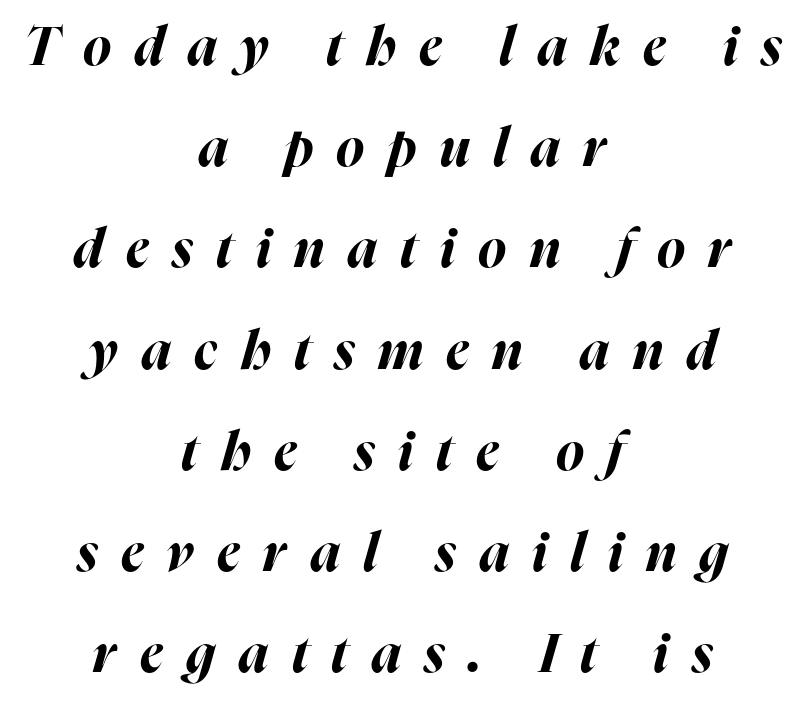
Q: Is the text bold? A: Yes.
Q: Is the text italic (slanted)? A: Yes, it leans right by about 16 degrees.
Q: Is the text underlined? A: No.
Q: How is the paragraph aligned? A: Centered.
Q: Is the spacing between letters normal or unusually wide? A: Unusually wide.
Q: Is the spacing between lines tight, normal or loose? A: Loose.
Q: Width (condensed, normal, or wide)? A: Normal.
Q: Stroke contrast? A: High.
Q: x-height? A: Medium.
Q: Monospaced? A: No.
